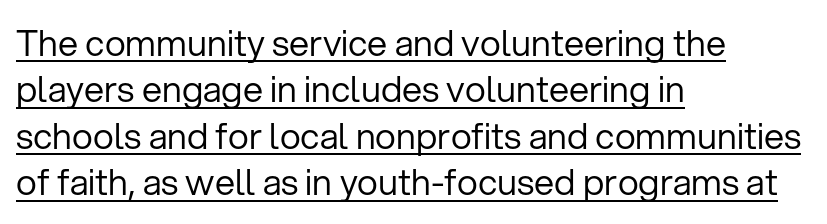
A typesetter would call this proportional, since set widths differ per character. This rendering features underlined lettering. This rendering uses left alignment, leaving the right contour irregular. Heaviness? Minimal to ordinary, like unemphasized prose. Nothing unusual about the tracking: characters are spaced as the font intends.
